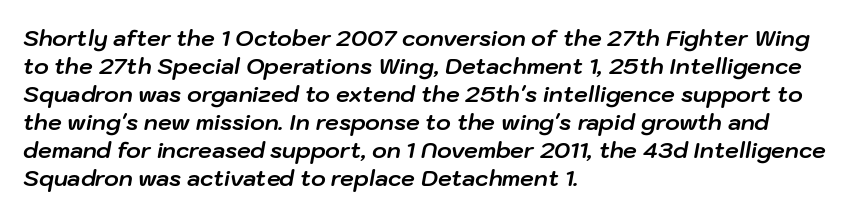
The image shows 22 px bold type, italic (leaning right); set left-aligned, normal line spacing (1.27x), normal letter spacing, not underlined.
